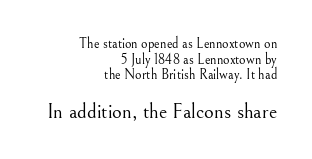
The image shows 21 px text type, upright; set right-aligned, tight line spacing (1.12x), normal letter spacing, not underlined; the second (bottom) block is 1.5x larger.
